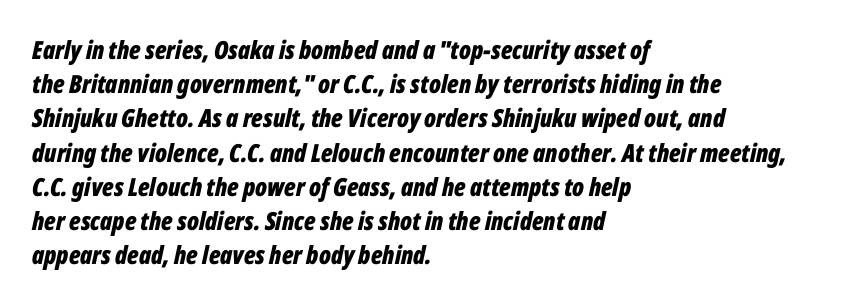
The image shows 25 px bold type, italic (leaning right); set left-aligned, normal line spacing (1.37x), normal letter spacing, not underlined.
